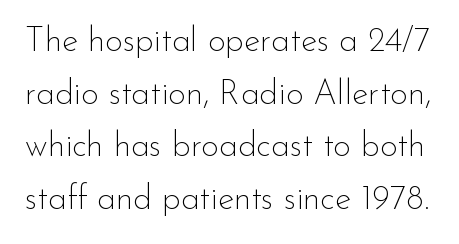
{"serif": "no", "italic": "no", "bold": "no", "weight": "thin", "width": "normal", "stroke_contrast": "low", "x_height": "small", "monospaced": "no", "underline": "no", "line_spacing": "normal", "line_spacing_ratio": 1.55, "letter_spacing": "normal", "letter_spacing_em": 0.0, "glyph_px": 34}
